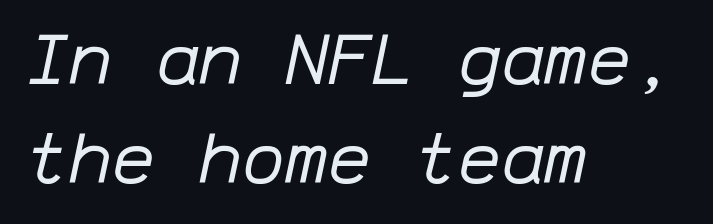
The font's italic variant was chosen for this text. The baseline area is clear. The letters sit at their default tracking, neither squeezed nor spread. The lines in this sample share a left origin and differ only in where they stop.
